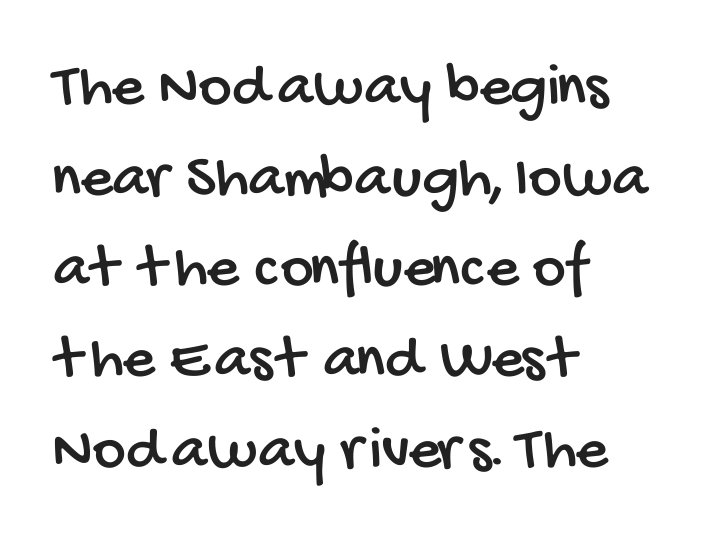
Q: Is the typeface a serif or a sans-serif typeface? A: Sans-serif.
Q: Is the text underlined? A: No.
Q: How is the paragraph aligned? A: Left-aligned.
Q: Is the spacing between letters normal or unusually wide? A: Normal.
Q: Is the spacing between lines tight, normal or loose? A: Normal.
Q: Width (condensed, normal, or wide)? A: Condensed.
Q: Stroke contrast? A: Low.
Q: x-height? A: Large.
Q: Monospaced? A: No.
